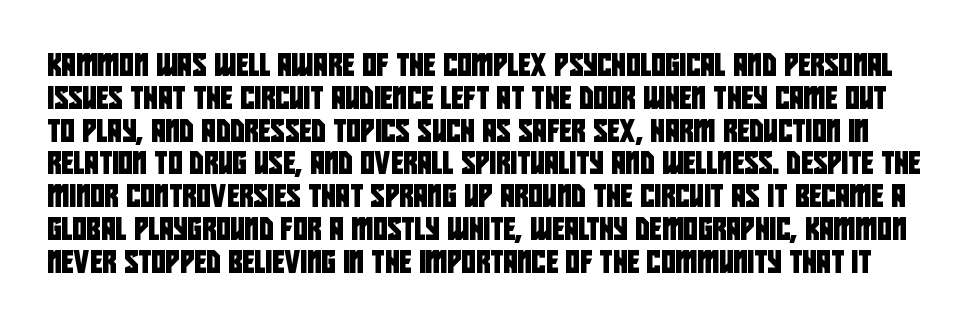
Q: Is the text underlined? A: No.
Q: Is the spacing between letters normal or unusually wide? A: Normal.
Q: Is the spacing between lines tight, normal or loose? A: Normal.
